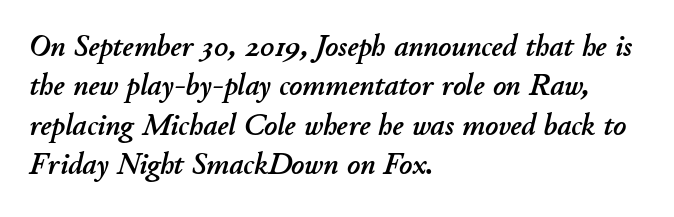
Tall strokes in this sample are angled rather than plumb. Letters rest on an invisible, unmarked baseline. Do the characters align in a grid? No, the font is proportional. Reading down the column, the eye jumps a familiar distance to each next line.
